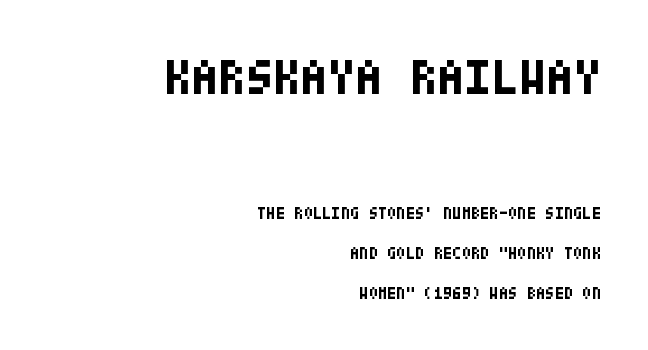
The image shows 50 px bold, condensed sans-serif type, upright; set right-aligned, loose line spacing (2.33x), normal letter spacing, not underlined; the first (top) block is 2.94x larger; low stroke contrast and a large x-height.
